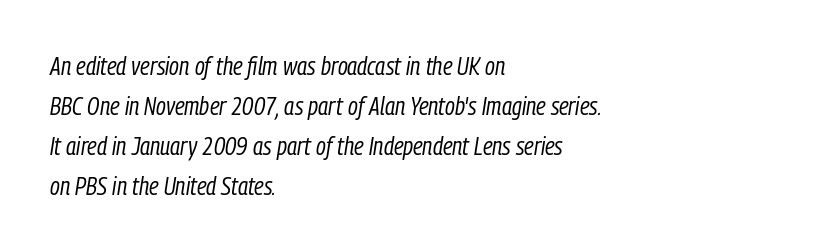
{"italic": "yes", "lean": "right", "slant_degrees": 9, "bold": "no", "underline": "no", "align": "left", "line_spacing": "normal", "line_spacing_ratio": 1.6, "letter_spacing": "normal", "letter_spacing_em": 0.0, "glyph_px": 25}
